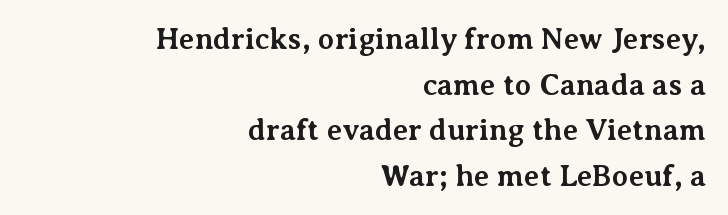
Evenly set lines give the paragraph a standard silhouette. No word sits above an underline. Line ends are locked; line starts wander. Nobody touched the tracking dial on this one.
